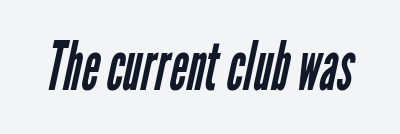
Q: Is the text bold? A: No.
Q: Is the typeface a serif or a sans-serif typeface? A: Sans-serif.
Q: Is the text underlined? A: No.
Q: Is the spacing between letters normal or unusually wide? A: Normal.
Q: Width (condensed, normal, or wide)? A: Condensed.
Q: Stroke contrast? A: Low.
Q: x-height? A: Medium.
Q: Monospaced? A: No.
